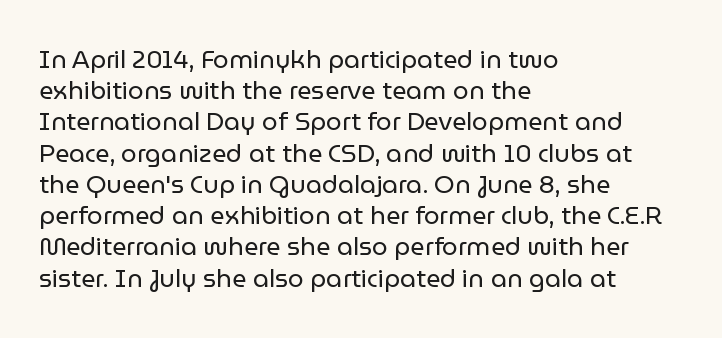
The image shows 25 px text type, upright; set left-aligned, normal line spacing (1.25x), normal letter spacing, not underlined.
